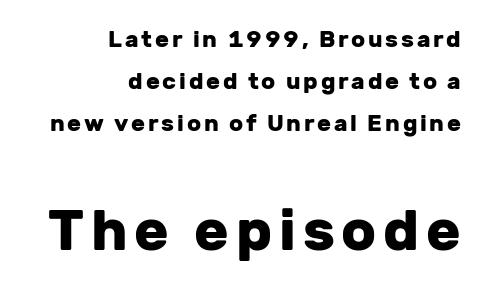
Q: Is the text bold? A: Yes.
Q: Is the text italic (slanted)? A: No, it is upright.
Q: Is the typeface a serif or a sans-serif typeface? A: Sans-serif.
Q: Is the text underlined? A: No.
Q: How is the paragraph aligned? A: Right-aligned.
Q: Which block of text is set in a larger size, the first (top) or the second (bottom)? A: The second (bottom) one.
Q: Width (condensed, normal, or wide)? A: Normal.
Q: Stroke contrast? A: Low.
Q: x-height? A: Medium.
Q: Monospaced? A: No.
